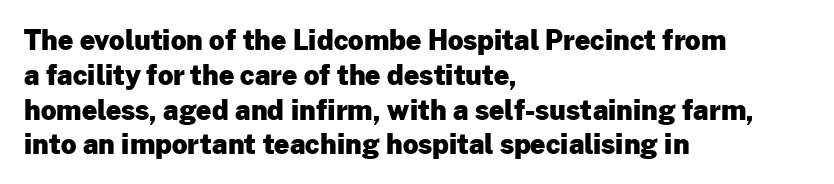
The words here are not underlined. Style check: upright. Typesetter's note: full bold, strokes at maximum text heaviness. Left-aligned paragraph, ragged on the right. One glance says typical: line gaps are just what's usual. Look at the tracking — it's just the regular setting, nothing added.
